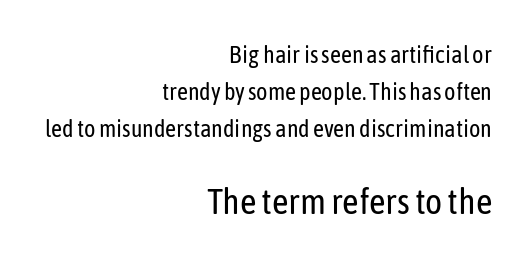
The image shows 36 px regular-weight, condensed sans-serif type, upright; set right-aligned, normal line spacing (1.54x), normal letter spacing, not underlined; the second (bottom) block is 1.5x larger; low stroke contrast and a medium x-height.
